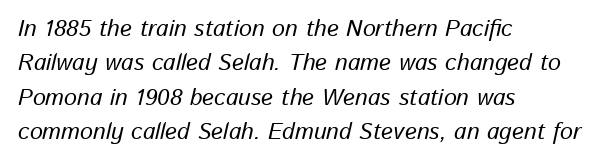
Q: Is the text italic (slanted)? A: Yes, it leans right by about 13 degrees.
Q: Is the text underlined? A: No.
Q: How is the paragraph aligned? A: Left-aligned.
Q: Is the spacing between letters normal or unusually wide? A: Normal.
Q: Is the spacing between lines tight, normal or loose? A: Normal.
